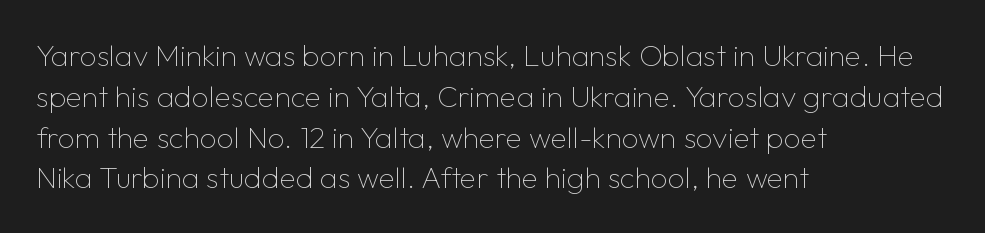
{"serif": "no", "italic": "no", "bold": "no", "weight": "thin", "width": "normal", "stroke_contrast": "low", "x_height": "medium", "monospaced": "no", "underline": "no", "align": "left", "line_spacing": "normal", "line_spacing_ratio": 1.36, "letter_spacing": "normal", "letter_spacing_em": 0.0, "glyph_px": 30}
